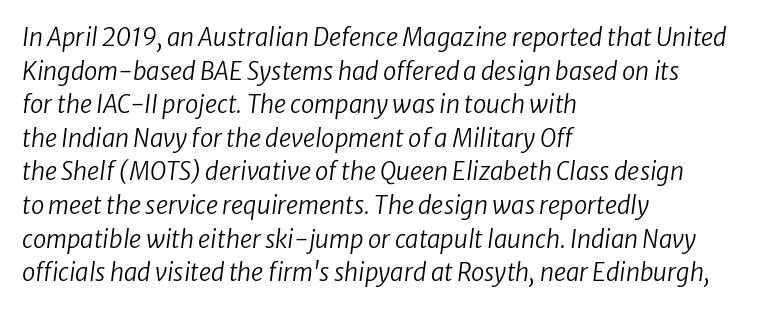
Horizontal alignment here is leftward, the default for most running prose. Weight: in the light-to-regular range. The glyphs are unaccompanied by any horizontal stroke below them. The lines sit at an ordinary, default distance from one another. Standard letterfit; no display-style spreading of the glyphs.
